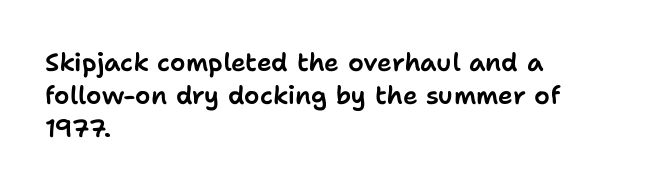
The image shows 25 px text type, upright; set left-aligned, normal line spacing (1.32x), normal letter spacing, not underlined.
